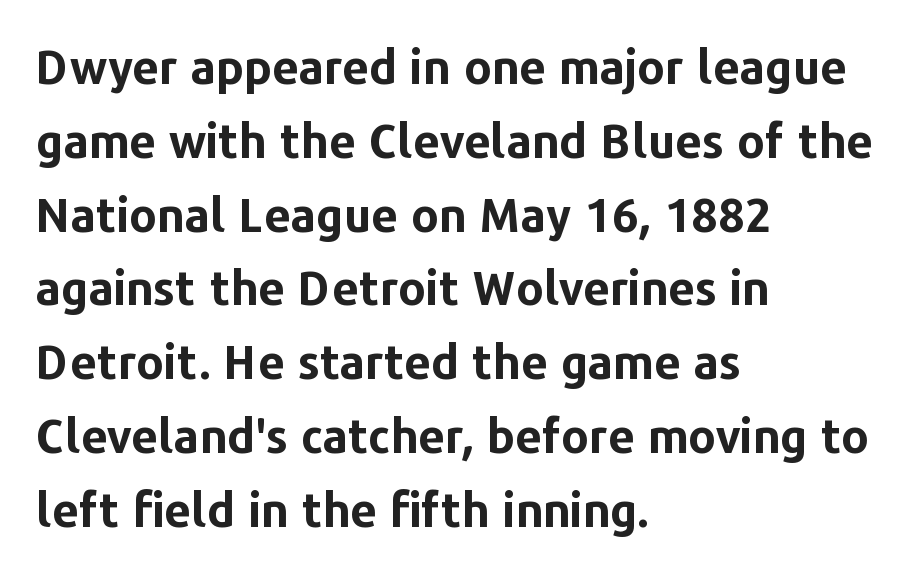
To sum up the face: it is a sans, with no serifs. The zone under the glyphs is completely vacant. Quick note: not italic, upright. The passage shown is emphatically bold.
